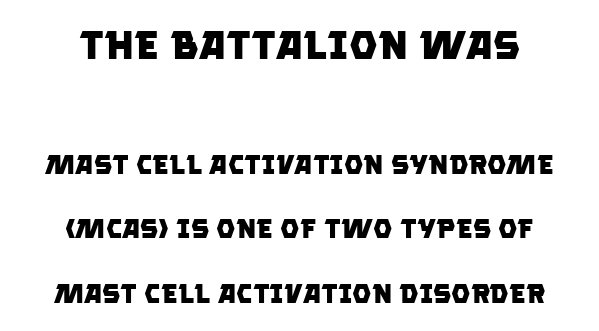
Centered paragraph, ragged on both sides. On the weight axis this lands at bold, roughly 700. Is the lower block the larger one? No — the upper block carries the bigger type. Serif or sans? Sans — the stroke terminals are bare. Here the designer chose a conventional face with non-uniform glyph widths. Descender tails drop into unmarked territory.
